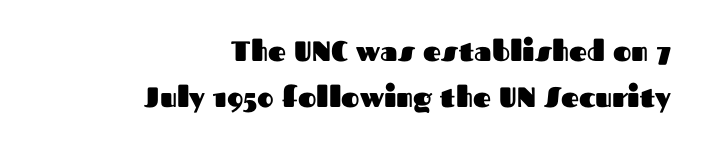
{"serif": "no", "italic": "no", "bold": "yes", "weight": "heavy", "width": "normal", "stroke_contrast": "medium", "x_height": "medium", "monospaced": "no", "underline": "no", "align": "right", "line_spacing": "normal", "line_spacing_ratio": 1.66, "letter_spacing": "normal", "letter_spacing_em": 0.0, "glyph_px": 28}
